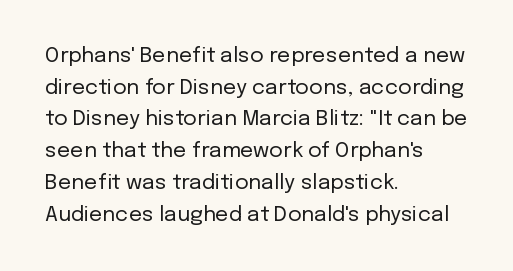
{"italic": "no", "bold": "no", "underline": "no", "align": "left", "line_spacing": "normal", "line_spacing_ratio": 1.51, "letter_spacing": "normal", "letter_spacing_em": 0.0, "glyph_px": 21}
